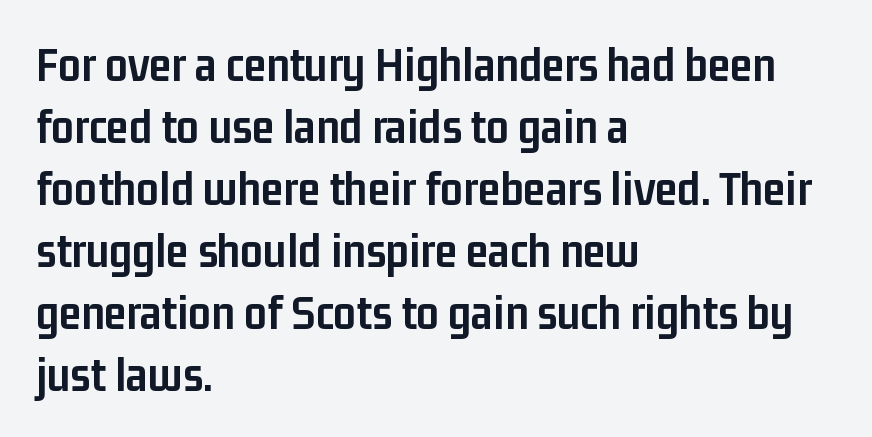
The image shows 50 px semibold, condensed sans-serif type, upright; set left-aligned, line spacing 1.24x, normal letter spacing, not underlined; low stroke contrast and a medium x-height.
